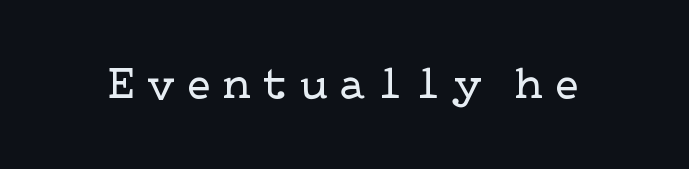
The image shows 46 px regular-weight serif type, upright; set unusually wide letter spacing (+0.27 em), not underlined; low stroke contrast and a medium x-height.
